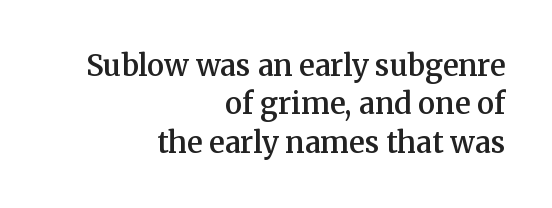
The image shows 29 px semibold serif type, upright; set right-aligned, normal line spacing (1.32x), normal letter spacing, not underlined; medium stroke contrast and a medium x-height.
